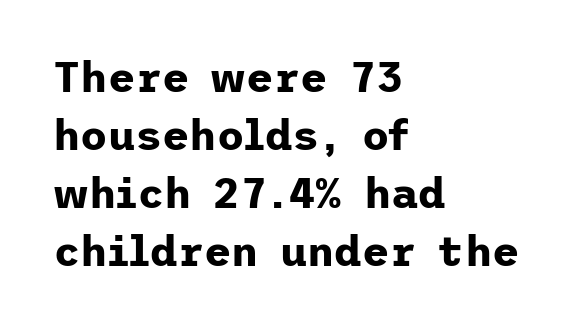
Q: Is the text bold? A: Yes.
Q: Is the text italic (slanted)? A: No, it is upright.
Q: Is the typeface a serif or a sans-serif typeface? A: Sans-serif.
Q: Is the text underlined? A: No.
Q: How is the paragraph aligned? A: Left-aligned.
Q: Is the spacing between letters normal or unusually wide? A: Normal.
Q: Is the spacing between lines tight, normal or loose? A: Normal.
Q: Width (condensed, normal, or wide)? A: Normal.
Q: Stroke contrast? A: Low.
Q: x-height? A: Medium.
